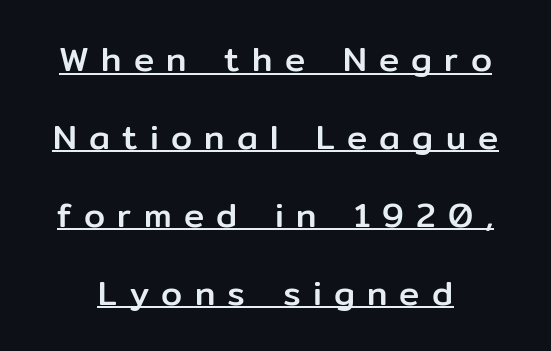
Spacing between characters has been opened up far beyond the box default. Each line of the rendering has a horizontal stroke beneath the glyphs. The designer went with a sans here, leaving each stem footless. Rendered with straight, roman letterforms. Successive baselines arrive slowly, with a big drop between each.
